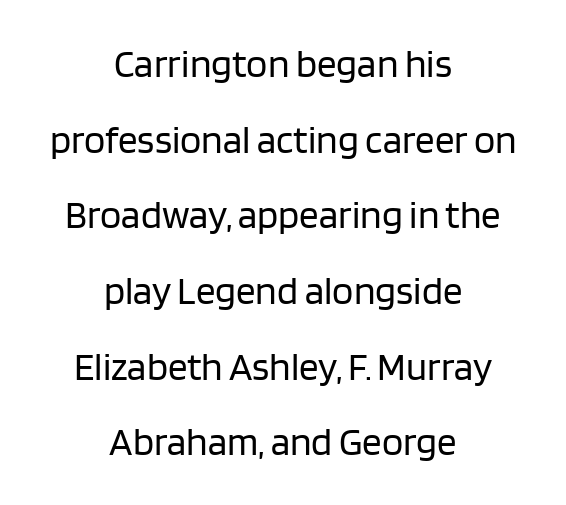
The image shows 39 px regular-weight sans-serif type, upright; set centered, loose line spacing (1.94x), normal letter spacing, not underlined; low stroke contrast and a large x-height.
